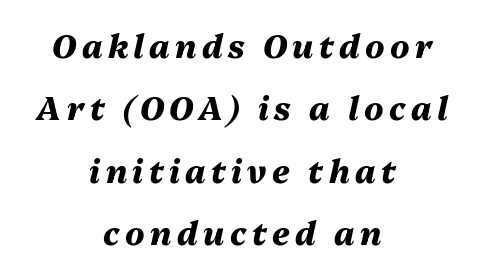
The image shows 32 px heavy type, italic (leaning right); set centered, loose line spacing (1.95x), not underlined; medium stroke contrast and a medium x-height.
